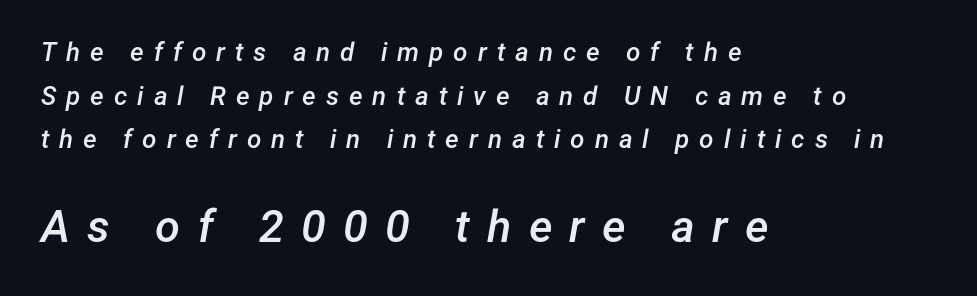
Rendered with sloped, italic letterforms. Beneath every word, the page is bare. Size hierarchy here favors the trailing block over the leading one. Is the block centered? No — it sits flush against the left margin. Do the characters align in a grid? No, the font is proportional.
